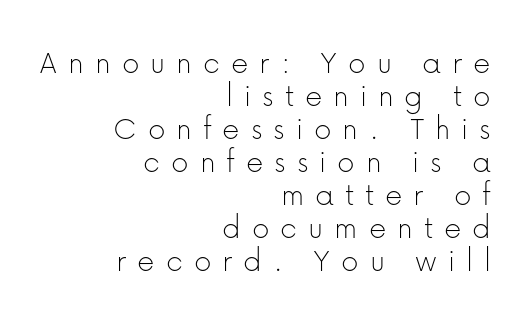
Q: Is the text bold? A: No.
Q: Is the text italic (slanted)? A: No, it is upright.
Q: Is the typeface a serif or a sans-serif typeface? A: Sans-serif.
Q: Is the text underlined? A: No.
Q: How is the paragraph aligned? A: Right-aligned.
Q: Is the spacing between letters normal or unusually wide? A: Unusually wide.
Q: Is the spacing between lines tight, normal or loose? A: Tight.
Q: Width (condensed, normal, or wide)? A: Normal.
Q: Stroke contrast? A: Low.
Q: x-height? A: Medium.
Q: Monospaced? A: No.
